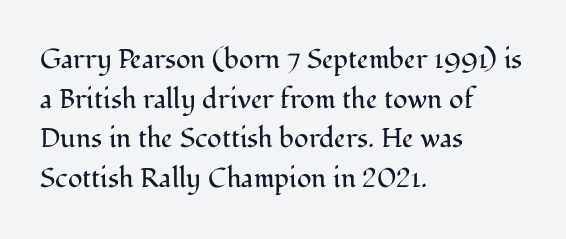
{"italic": "no", "bold": "no", "underline": "no", "align": "left", "line_spacing": "normal", "line_spacing_ratio": 1.47, "letter_spacing": "normal", "letter_spacing_em": 0.0, "glyph_px": 27}
